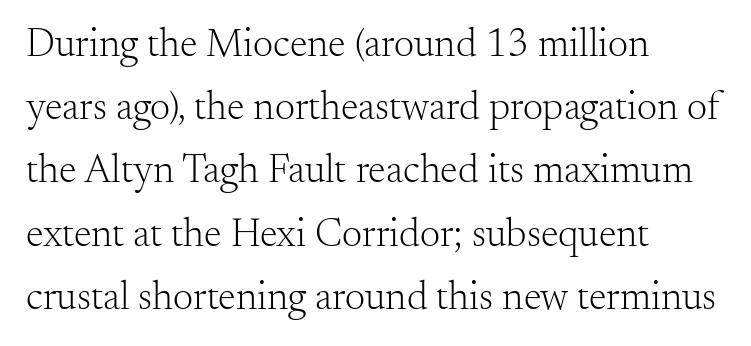
Q: Is the text bold? A: No.
Q: Is the text italic (slanted)? A: No, it is upright.
Q: Is the typeface a serif or a sans-serif typeface? A: Serif.
Q: Is the text underlined? A: No.
Q: How is the paragraph aligned? A: Left-aligned.
Q: Is the spacing between letters normal or unusually wide? A: Normal.
Q: Is the spacing between lines tight, normal or loose? A: Normal.
Q: Width (condensed, normal, or wide)? A: Normal.
Q: Stroke contrast? A: Medium.
Q: x-height? A: Small.
Q: Monospaced? A: No.
